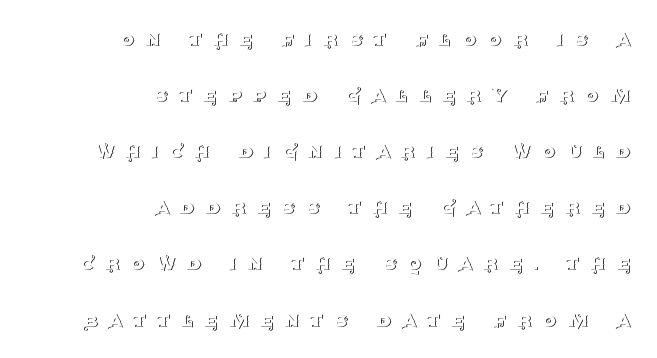
Q: Is the text bold? A: No.
Q: Is the text italic (slanted)? A: No, it is upright.
Q: Is the text underlined? A: No.
Q: How is the paragraph aligned? A: Right-aligned.
Q: Is the spacing between letters normal or unusually wide? A: Unusually wide.
Q: Is the spacing between lines tight, normal or loose? A: Loose.
